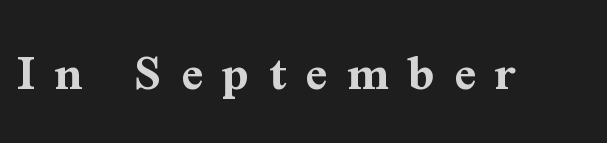
Q: Is the text bold? A: Yes.
Q: Is the text italic (slanted)? A: No, it is upright.
Q: Is the typeface a serif or a sans-serif typeface? A: Serif.
Q: Is the text underlined? A: No.
Q: Is the spacing between letters normal or unusually wide? A: Unusually wide.
Q: Width (condensed, normal, or wide)? A: Normal.
Q: Stroke contrast? A: Medium.
Q: x-height? A: Medium.
Q: Monospaced? A: No.
